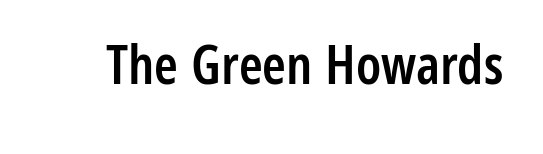
Q: Is the text bold? A: Semi-bold.
Q: Is the text italic (slanted)? A: No, it is upright.
Q: Is the typeface a serif or a sans-serif typeface? A: Sans-serif.
Q: Is the text underlined? A: No.
Q: Is the spacing between letters normal or unusually wide? A: Normal.
Q: Width (condensed, normal, or wide)? A: Condensed.
Q: Stroke contrast? A: Low.
Q: x-height? A: Medium.
Q: Monospaced? A: No.
